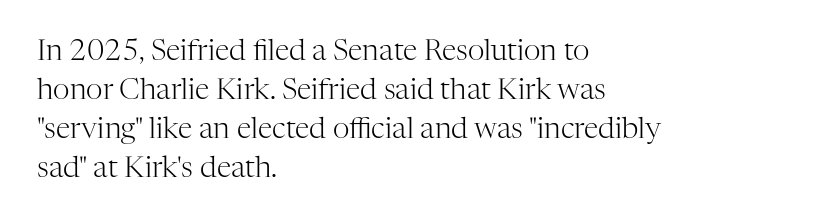
Q: Is the text bold? A: No.
Q: Is the text italic (slanted)? A: No, it is upright.
Q: Is the typeface a serif or a sans-serif typeface? A: Serif.
Q: Is the text underlined? A: No.
Q: How is the paragraph aligned? A: Left-aligned.
Q: Is the spacing between letters normal or unusually wide? A: Normal.
Q: Is the spacing between lines tight, normal or loose? A: Normal.
Q: Width (condensed, normal, or wide)? A: Normal.
Q: Stroke contrast? A: High.
Q: x-height? A: Medium.
Q: Monospaced? A: No.
